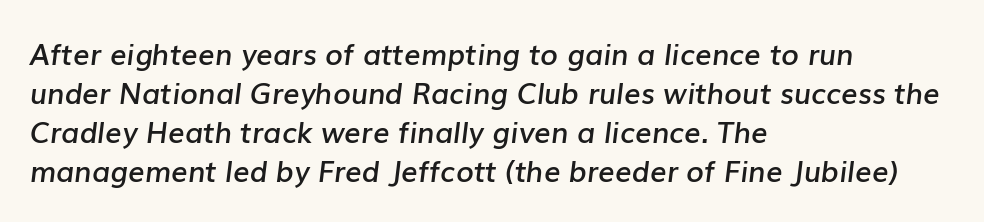
You could not count columns in this text — the font is proportionally spaced. A semibold gives these letters moderate extra thickness, short of bold. Words float on clear page, feet unadorned. A classic flush-left, rag-right setting is used for this passage. How are the letters spaced? Ordinarily, with no added tracking. Quick note: interline space is typical.
